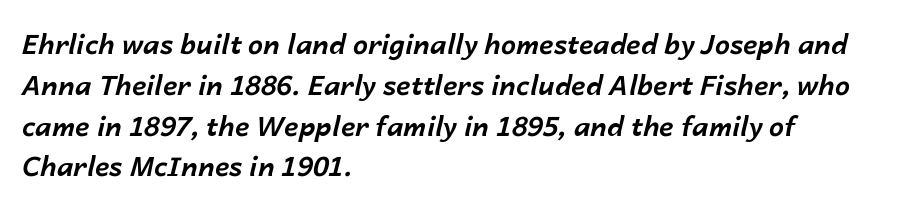
Q: Is the text bold? A: Yes.
Q: Is the text italic (slanted)? A: Yes, it leans right by about 14 degrees.
Q: Is the text underlined? A: No.
Q: How is the paragraph aligned? A: Left-aligned.
Q: Is the spacing between letters normal or unusually wide? A: Normal.
Q: Is the spacing between lines tight, normal or loose? A: Normal.
